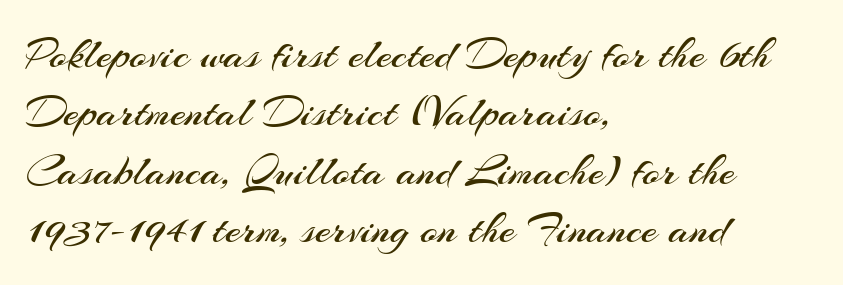
Q: Is the text bold? A: No.
Q: Is the text italic (slanted)? A: Yes.
Q: Is the typeface a serif or a sans-serif typeface? A: Sans-serif.
Q: Is the text underlined? A: No.
Q: How is the paragraph aligned? A: Left-aligned.
Q: Is the spacing between letters normal or unusually wide? A: Normal.
Q: Is the spacing between lines tight, normal or loose? A: Normal.
Q: Width (condensed, normal, or wide)? A: Normal.
Q: Stroke contrast? A: Medium.
Q: x-height? A: Small.
Q: Monospaced? A: No.
